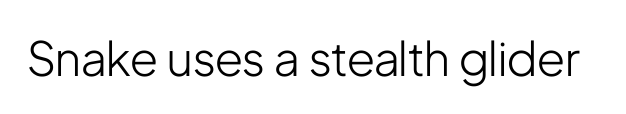
Q: Is the text bold? A: No.
Q: Is the text italic (slanted)? A: No, it is upright.
Q: Is the typeface a serif or a sans-serif typeface? A: Sans-serif.
Q: Is the text underlined? A: No.
Q: Is the spacing between letters normal or unusually wide? A: Normal.
Q: Width (condensed, normal, or wide)? A: Condensed.
Q: Stroke contrast? A: Low.
Q: x-height? A: Medium.
Q: Monospaced? A: No.
